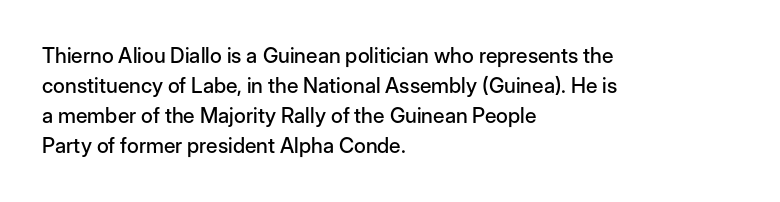
The image shows 21 px text type, upright; set left-aligned, normal line spacing (1.43x), normal letter spacing, not underlined.
